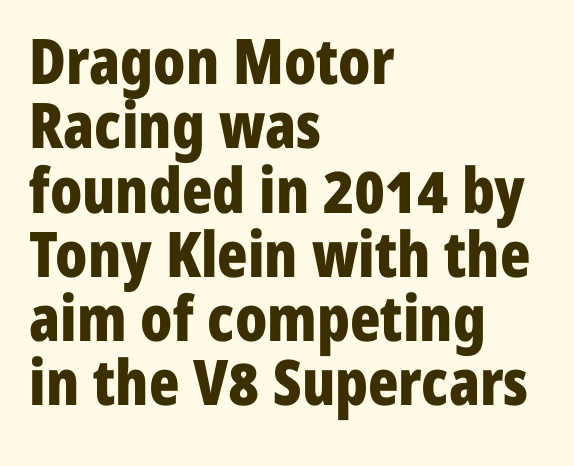
The image shows 63 px bold, condensed sans-serif type, upright; set left-aligned, tight line spacing (1.02x), normal letter spacing, not underlined; low stroke contrast and a medium x-height.
